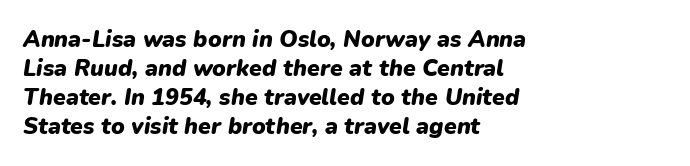
The image shows 23 px bold type, italic (leaning right); set left-aligned, normal line spacing (1.26x), normal letter spacing, not underlined.
